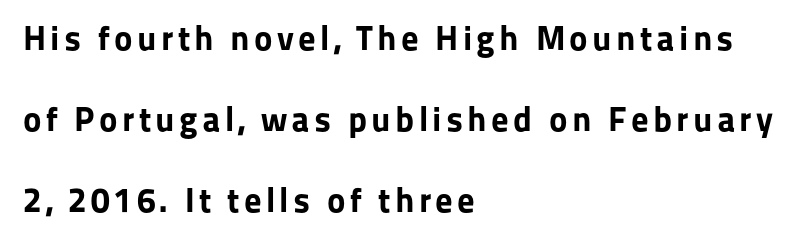
The image shows 35 px bold sans-serif type, upright; set left-aligned, loose line spacing (2.32x), not underlined; low stroke contrast and a medium x-height.
